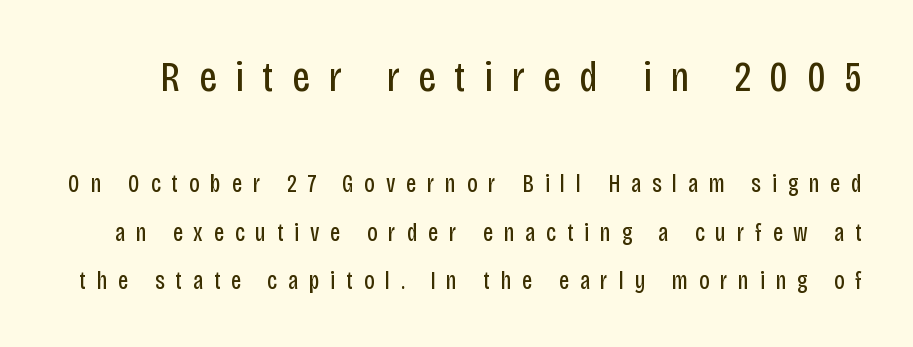
The emphasis by scale lands on block number one, above. Check where the strokes stop: nothing finishes them off — pure sans. Each stroke keeps to a modest, everyday thickness or less. Letters rest on an invisible, unmarked baseline. A typesetter would call this proportional, since set widths differ per character.
